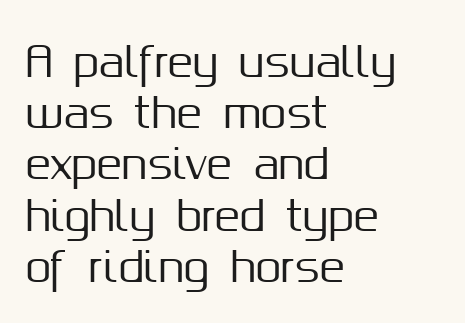
Nope, no serifs anywhere on these letters. The type sits square on the baseline with zero lean. A typesetter would call this proportional, since set widths differ per character. The passage shown has conventional tracking throughout.
